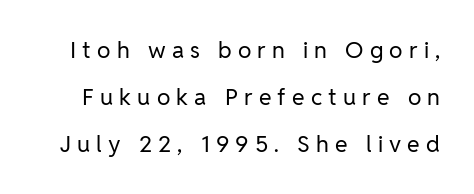
The image shows 23 px text type, upright; set loose line spacing (2.05x), unusually wide letter spacing (+0.27 em), not underlined.
